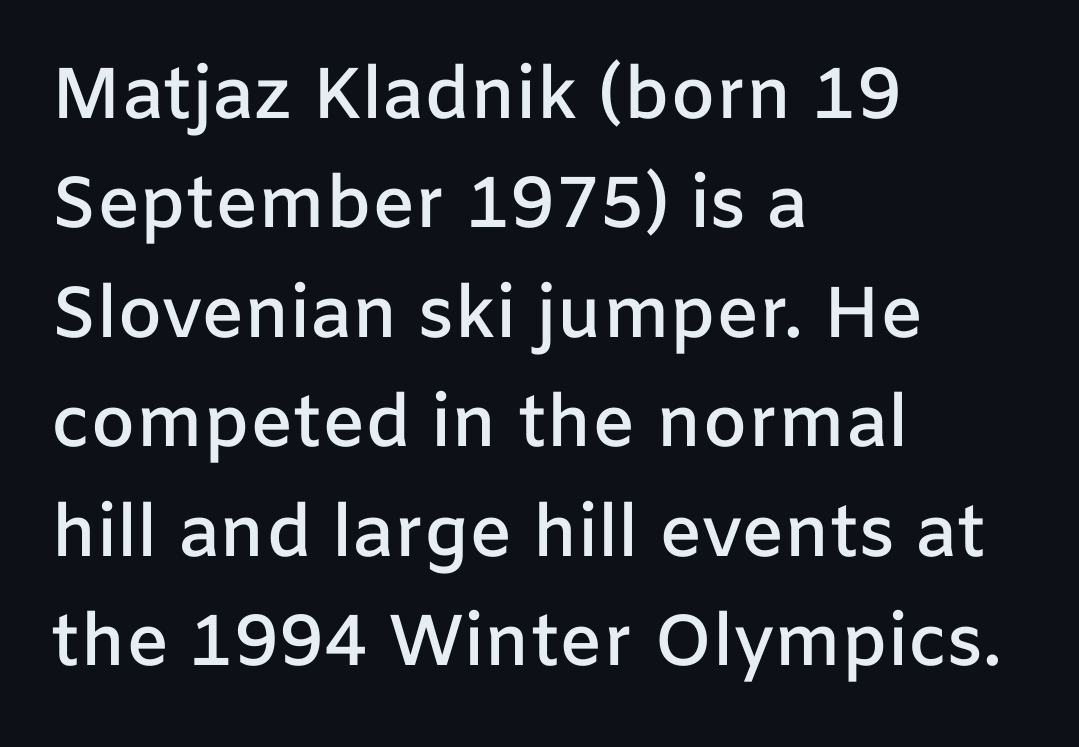
The image shows 72 px semibold sans-serif type, upright; set left-aligned, normal line spacing (1.52x), normal letter spacing, not underlined; low stroke contrast and a medium x-height.
